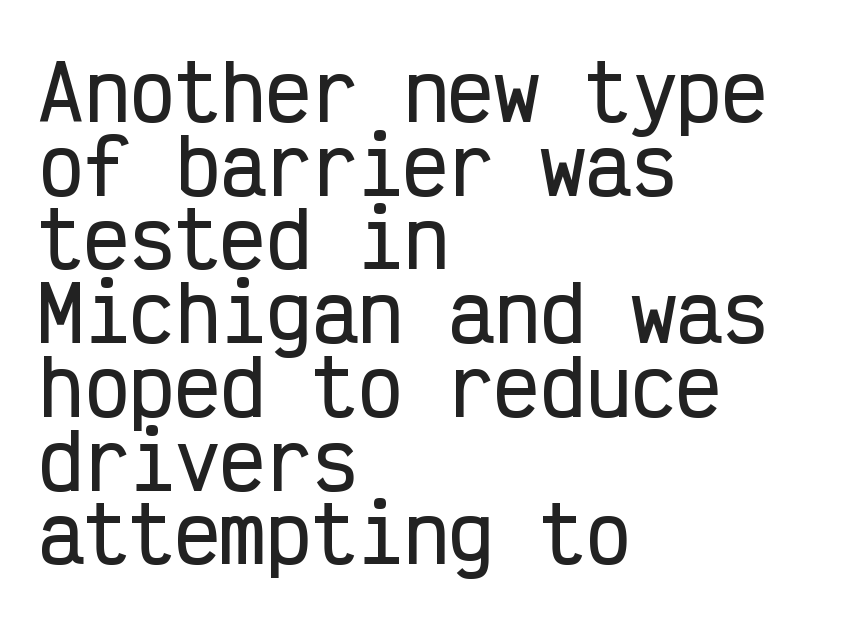
The image shows 76 px condensed sans-serif type, upright, monospaced; set left-aligned, tight line spacing (0.97x), normal letter spacing, not underlined; low stroke contrast and a medium x-height.
